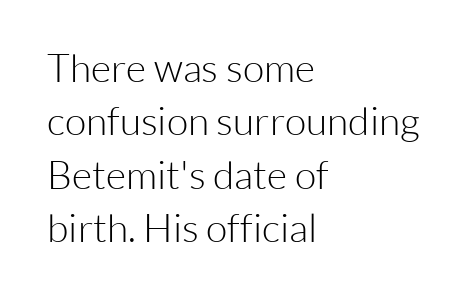
Q: Is the text bold? A: No.
Q: Is the text italic (slanted)? A: No, it is upright.
Q: Is the typeface a serif or a sans-serif typeface? A: Sans-serif.
Q: Is the text underlined? A: No.
Q: How is the paragraph aligned? A: Left-aligned.
Q: Is the spacing between letters normal or unusually wide? A: Normal.
Q: Is the spacing between lines tight, normal or loose? A: Normal.
Q: Width (condensed, normal, or wide)? A: Normal.
Q: Stroke contrast? A: Low.
Q: x-height? A: Medium.
Q: Monospaced? A: No.
